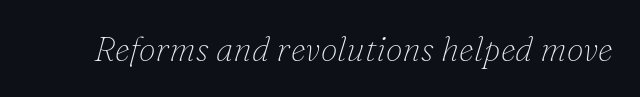
{"serif": "yes", "italic": "yes", "lean": "right", "slant_degrees": 16, "bold": "no", "weight": "thin", "width": "normal", "stroke_contrast": "low", "x_height": "small", "monospaced": "no", "underline": "no", "letter_spacing": "normal", "letter_spacing_em": 0.0, "glyph_px": 34}
